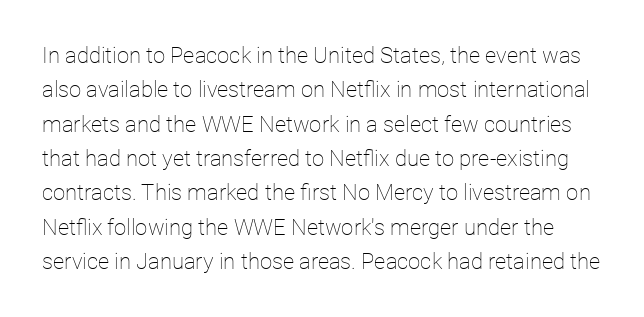
Q: Is the text bold? A: No.
Q: Is the text italic (slanted)? A: No, it is upright.
Q: Is the text underlined? A: No.
Q: Is the spacing between letters normal or unusually wide? A: Normal.
Q: Is the spacing between lines tight, normal or loose? A: Normal.
